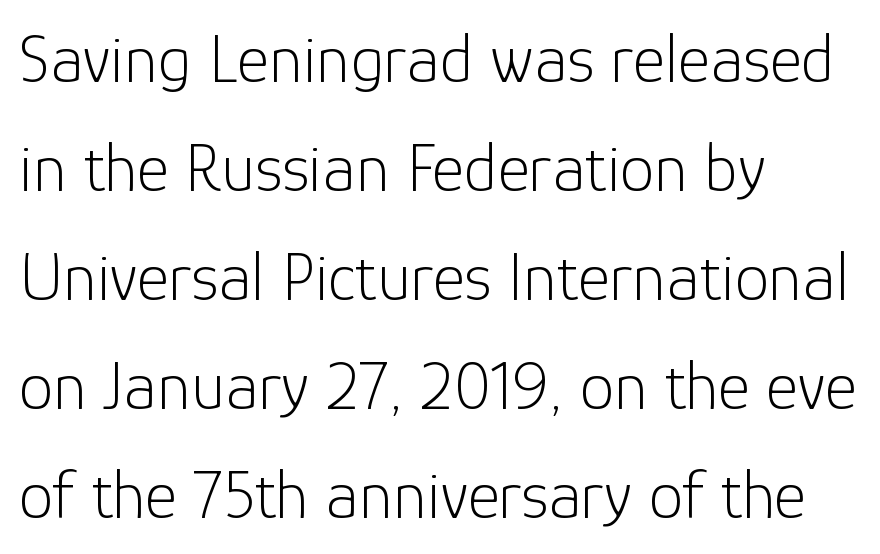
The passage shown is typed in a proportional face where columns would drift. Stems and bowls with no extra thickness — not bold. A typesetter would label this face a sans. The setting favours the left margin, as ordinary paragraphs usually do.
